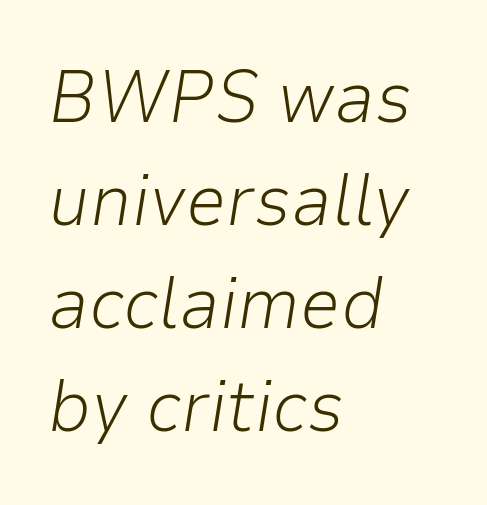
Weight: in the light-to-regular range. These lines are set flush left with a ragged right edge. Underlining? Definitely not there. You could call the tracking neutral — neither tight nor loose. Leading: standard. The rendering uses natural spacing where letterforms have individual widths.
